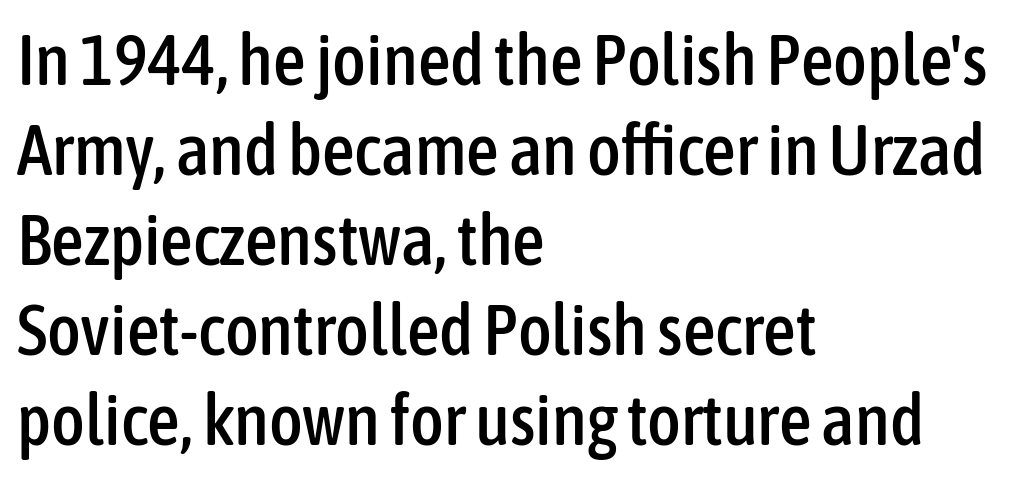
This sample has the flowing, uneven cadence of proportional lettering. The specimen reads as upright at a glance. Words float on clear page, feet unadorned. Each letter's strokes conclude bluntly, with no projecting serifs. Horizontal bands of white between lines are of average thickness.
